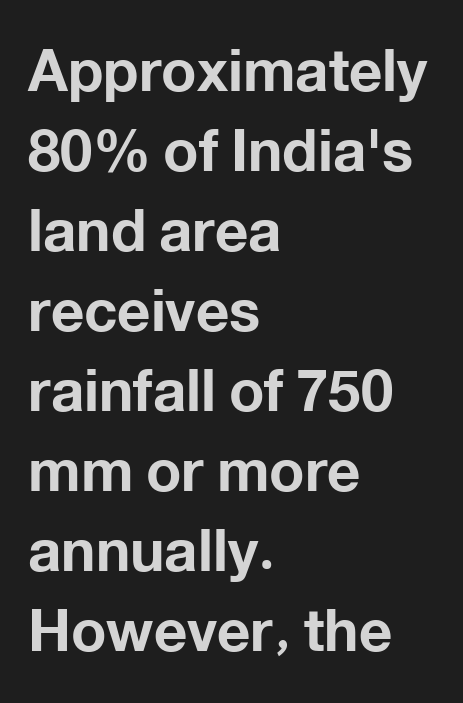
{"serif": "no", "italic": "no", "bold": "yes", "weight": "bold", "width": "normal", "stroke_contrast": "low", "x_height": "medium", "monospaced": "no", "underline": "no", "align": "left", "line_spacing": "normal", "line_spacing_ratio": 1.38, "letter_spacing": "normal", "letter_spacing_em": 0.0, "glyph_px": 58}
